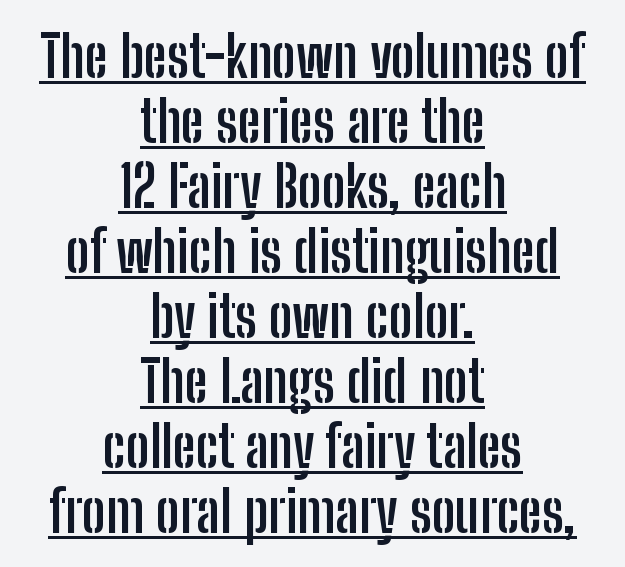
Q: Is the text bold? A: Yes.
Q: Is the text italic (slanted)? A: No, it is upright.
Q: Is the typeface a serif or a sans-serif typeface? A: Sans-serif.
Q: Is the text underlined? A: Yes.
Q: How is the paragraph aligned? A: Centered.
Q: Is the spacing between letters normal or unusually wide? A: Normal.
Q: Is the spacing between lines tight, normal or loose? A: Tight.
Q: Width (condensed, normal, or wide)? A: Condensed.
Q: Stroke contrast? A: Low.
Q: x-height? A: Medium.
Q: Monospaced? A: No.
